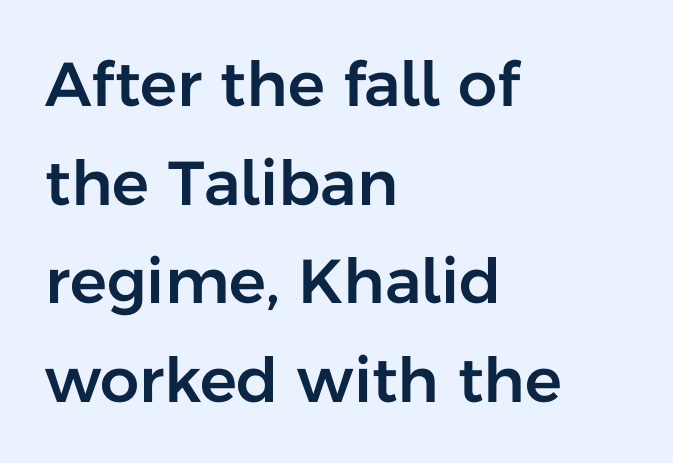
Only glyphs here, with clear space below each row. Spacing between characters is what you'd get straight out of the box. Classification — sans serif. Do the characters align in a grid? No, the font is proportional. Regular leading.
